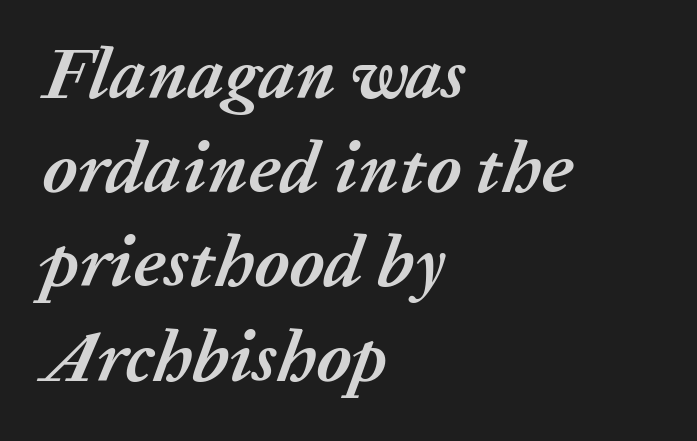
The image shows 73 px semibold type, italic (leaning right); set left-aligned, normal line spacing (1.29x), normal letter spacing, not underlined; medium stroke contrast and a medium x-height.
